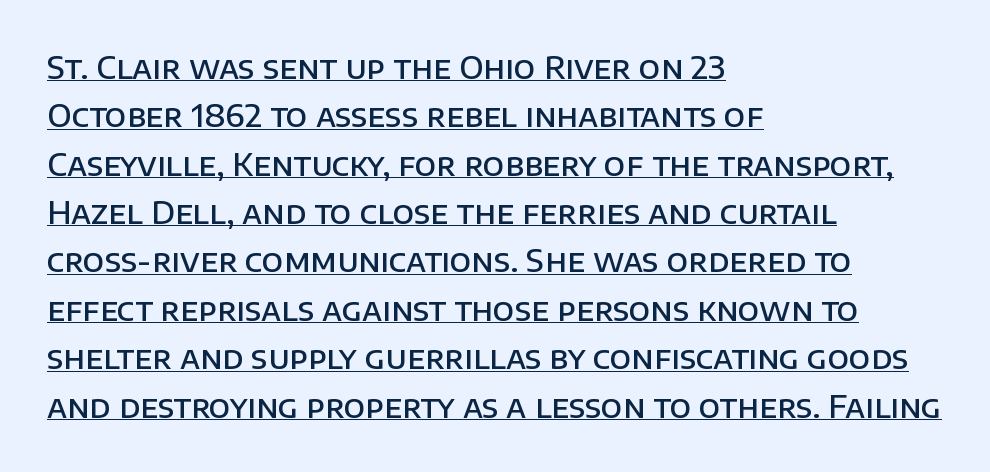
Q: Is the text bold? A: Semi-bold.
Q: Is the text italic (slanted)? A: No, it is upright.
Q: Is the typeface a serif or a sans-serif typeface? A: Sans-serif.
Q: Is the text underlined? A: Yes.
Q: How is the paragraph aligned? A: Left-aligned.
Q: Is the spacing between letters normal or unusually wide? A: Normal.
Q: Is the spacing between lines tight, normal or loose? A: Normal.
Q: Width (condensed, normal, or wide)? A: Normal.
Q: Stroke contrast? A: Low.
Q: x-height? A: Large.
Q: Monospaced? A: No.
